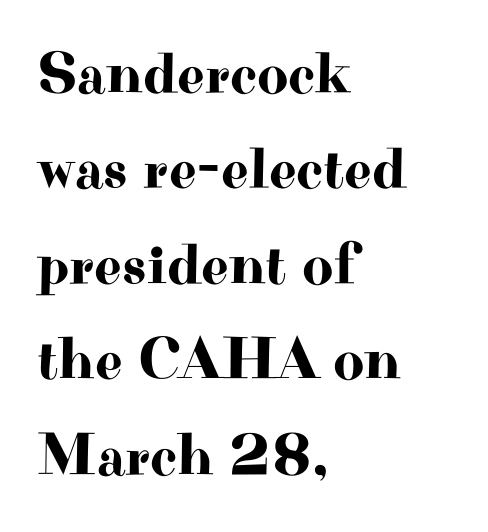
Lines of text with bare space underneath. The lines in this sample share a left origin and differ only in where they stop. Italic: no, the glyphs are upright roman. Do the characters align in a grid? No, the font is proportional. Look at the tracking — it's just the regular setting, nothing added. Classification — serif.
